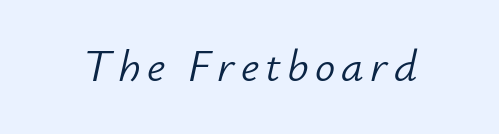
Q: Is the text bold? A: No.
Q: Is the text italic (slanted)? A: Yes, it leans right by about 12 degrees.
Q: Is the text underlined? A: No.
Q: Width (condensed, normal, or wide)? A: Normal.
Q: Stroke contrast? A: Low.
Q: x-height? A: Small.
Q: Monospaced? A: No.
